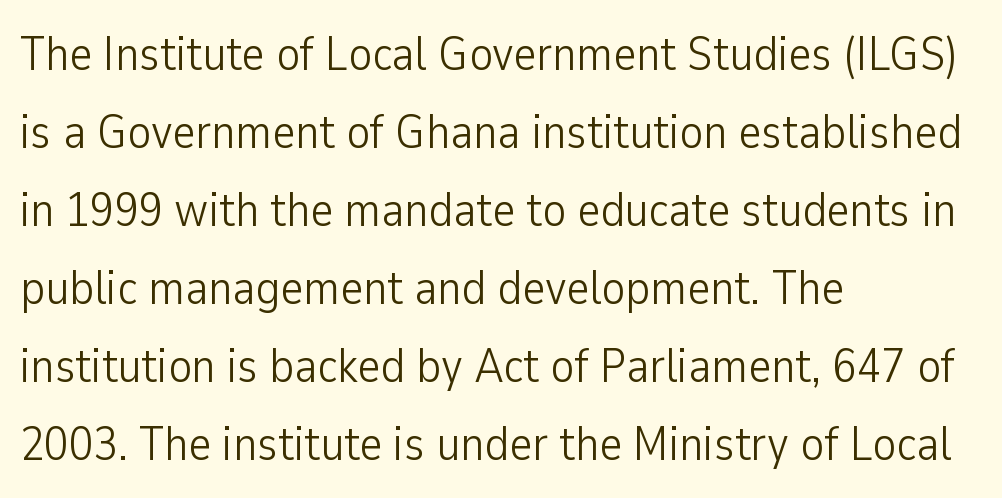
The image shows 49 px light, condensed sans-serif type, upright; set left-aligned, normal line spacing (1.59x), normal letter spacing, not underlined; low stroke contrast and a medium x-height.
